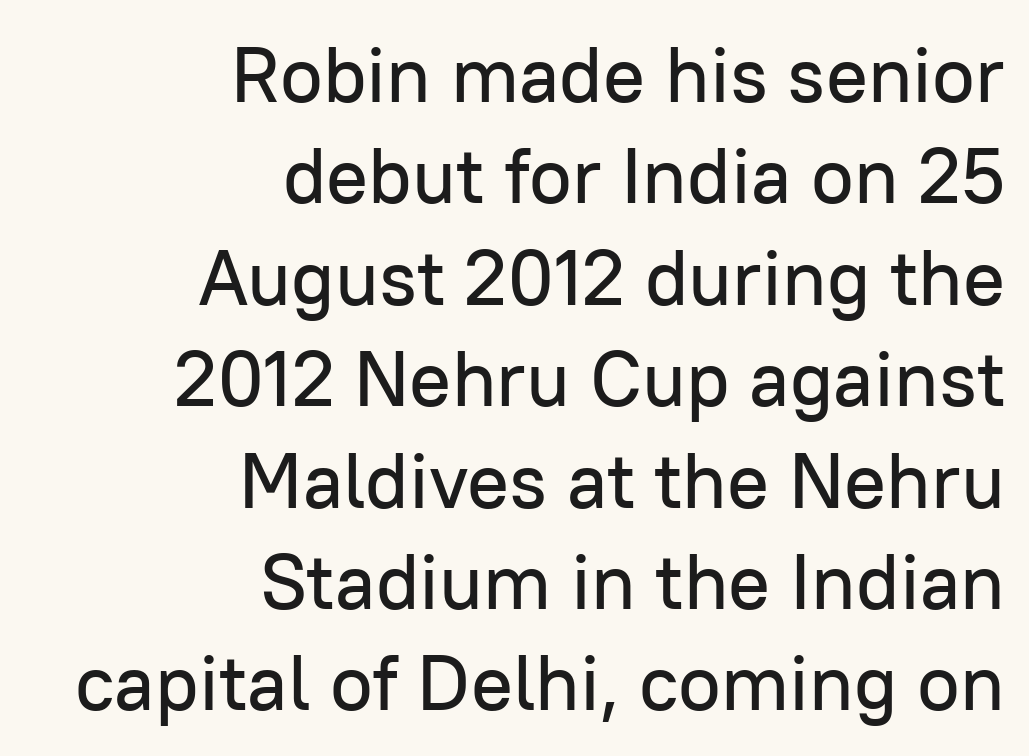
Q: Is the text italic (slanted)? A: No, it is upright.
Q: Is the typeface a serif or a sans-serif typeface? A: Sans-serif.
Q: Is the text underlined? A: No.
Q: How is the paragraph aligned? A: Right-aligned.
Q: Is the spacing between letters normal or unusually wide? A: Normal.
Q: Is the spacing between lines tight, normal or loose? A: Normal.
Q: Width (condensed, normal, or wide)? A: Normal.
Q: Stroke contrast? A: Low.
Q: x-height? A: Medium.
Q: Monospaced? A: No.
